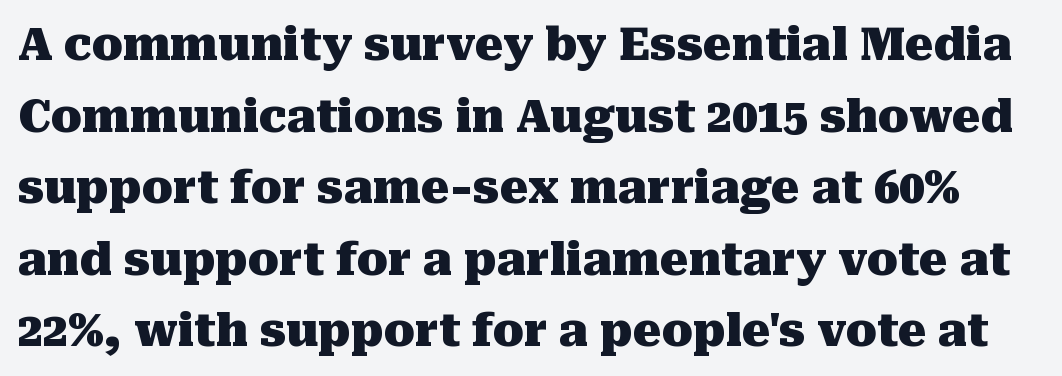
The lettering stays uniformly vertical, giving the passage a roman look. Does the leading feel generous? No, just average. The horizontal fit of the characters is conventional and even. The glyphs have the mass of a bold cut. A bare baseline throughout the passage. The font family rendered here belongs to the serif group.
